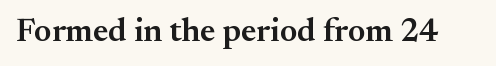
{"serif": "yes", "italic": "no", "bold": "semi", "weight": "semibold", "width": "normal", "stroke_contrast": "medium", "x_height": "small", "monospaced": "no", "underline": "no", "letter_spacing": "normal", "letter_spacing_em": 0.0, "glyph_px": 33}
